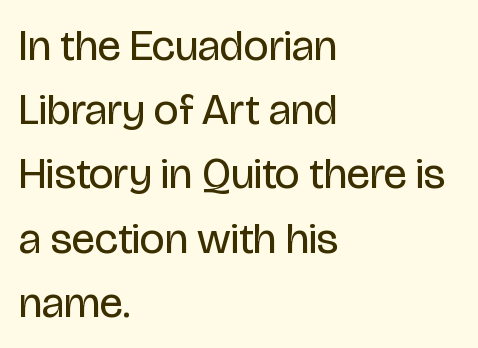
{"serif": "no", "italic": "no", "bold": "no", "weight": "regular", "width": "condensed", "stroke_contrast": "low", "x_height": "large", "monospaced": "no", "underline": "no", "align": "left", "line_spacing": "normal", "line_spacing_ratio": 1.46, "letter_spacing": "normal", "letter_spacing_em": 0.0, "glyph_px": 44}
